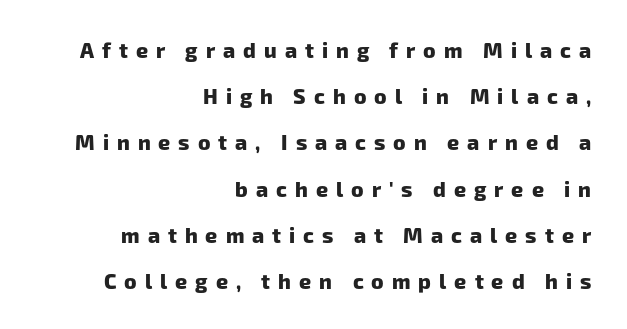
Q: Is the text bold? A: Yes.
Q: Is the text underlined? A: No.
Q: How is the paragraph aligned? A: Right-aligned.
Q: Is the spacing between letters normal or unusually wide? A: Unusually wide.
Q: Is the spacing between lines tight, normal or loose? A: Loose.
